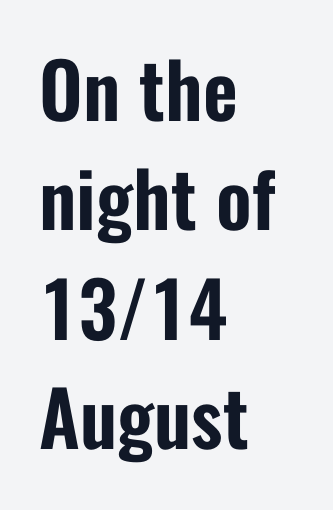
The image shows 76 px condensed sans-serif type, upright; set left-aligned, normal line spacing (1.44x), normal letter spacing, not underlined; low stroke contrast and a medium x-height.
